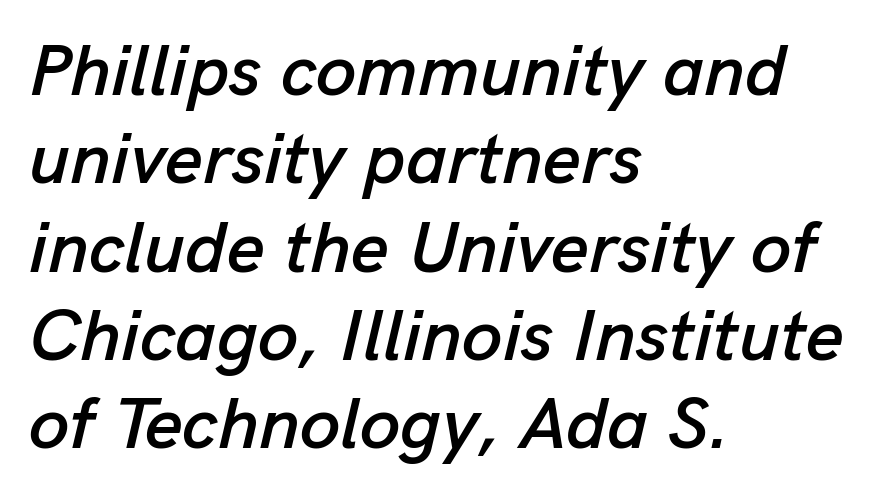
The image shows 73 px text type, italic (leaning right); set left-aligned, line spacing 1.21x, normal letter spacing, not underlined; low stroke contrast and a medium x-height.
